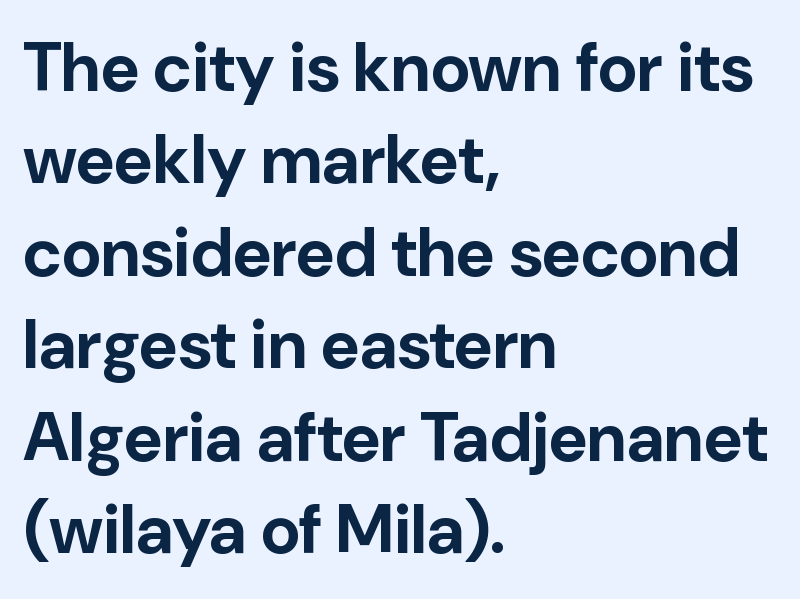
{"serif": "no", "italic": "no", "bold": "yes", "weight": "bold", "width": "normal", "stroke_contrast": "low", "x_height": "medium", "monospaced": "no", "underline": "no", "align": "left", "line_spacing": "normal", "line_spacing_ratio": 1.36, "letter_spacing": "normal", "letter_spacing_em": 0.0, "glyph_px": 68}
